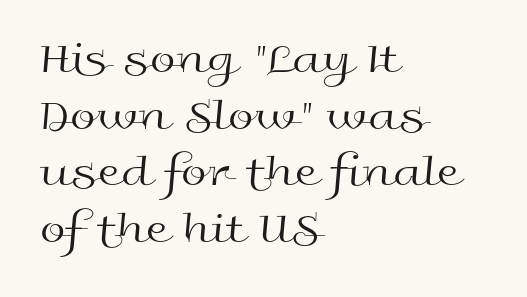
{"serif": "no", "italic": "no", "bold": "no", "weight": "regular", "width": "wide", "x_height": "medium", "monospaced": "no", "underline": "no", "align": "left", "line_spacing_ratio": 1.23, "letter_spacing": "normal", "letter_spacing_em": 0.0, "glyph_px": 46}
